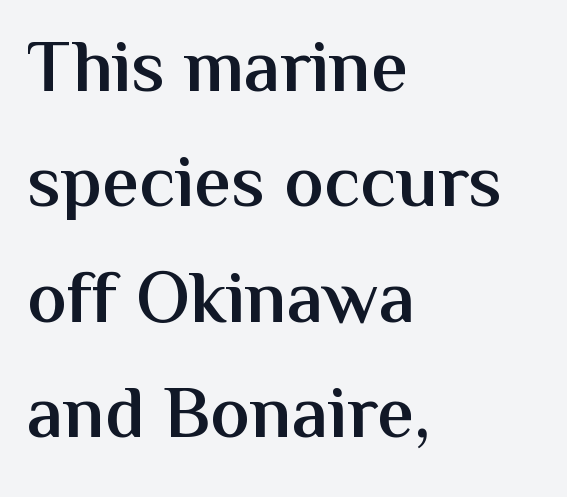
Q: Is the text bold? A: Semi-bold.
Q: Is the text italic (slanted)? A: No, it is upright.
Q: Is the typeface a serif or a sans-serif typeface? A: Sans-serif.
Q: Is the text underlined? A: No.
Q: How is the paragraph aligned? A: Left-aligned.
Q: Is the spacing between letters normal or unusually wide? A: Normal.
Q: Is the spacing between lines tight, normal or loose? A: Normal.
Q: Width (condensed, normal, or wide)? A: Normal.
Q: Stroke contrast? A: Medium.
Q: x-height? A: Medium.
Q: Monospaced? A: No.
